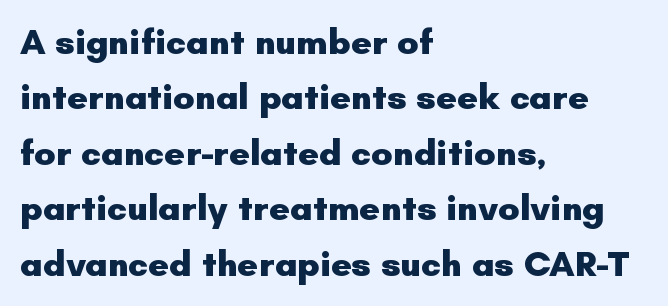
Q: Is the text bold? A: Yes.
Q: Is the text italic (slanted)? A: No, it is upright.
Q: Is the typeface a serif or a sans-serif typeface? A: Sans-serif.
Q: Is the text underlined? A: No.
Q: How is the paragraph aligned? A: Left-aligned.
Q: Is the spacing between letters normal or unusually wide? A: Normal.
Q: Is the spacing between lines tight, normal or loose? A: Normal.
Q: Width (condensed, normal, or wide)? A: Normal.
Q: Stroke contrast? A: Low.
Q: x-height? A: Small.
Q: Monospaced? A: No.
